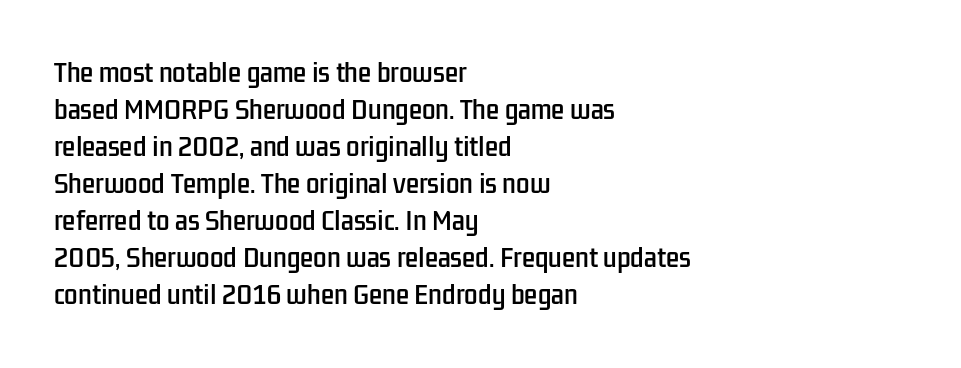
{"italic": "no", "underline": "no", "align": "left", "line_spacing": "normal", "line_spacing_ratio": 1.54, "letter_spacing": "normal", "letter_spacing_em": 0.0, "glyph_px": 24}
